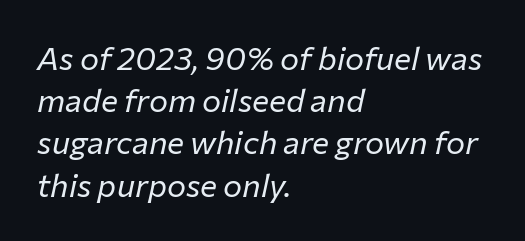
The image shows 32 px regular-weight type, italic (leaning right); set left-aligned, normal line spacing (1.32x), normal letter spacing, not underlined; low stroke contrast and a medium x-height.
